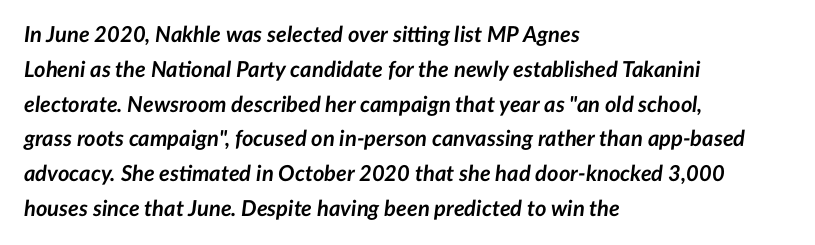
Q: Is the text bold? A: Yes.
Q: Is the text italic (slanted)? A: Yes, it leans right by about 7 degrees.
Q: Is the text underlined? A: No.
Q: How is the paragraph aligned? A: Left-aligned.
Q: Is the spacing between letters normal or unusually wide? A: Normal.
Q: Is the spacing between lines tight, normal or loose? A: Normal.
